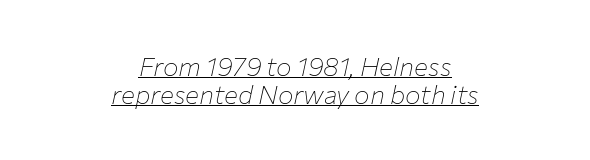
These lines keep a tight, regular rhythm from letter to letter. In terms of leading, this rendering errs on the cramped side. The letterforms sit at book weight or below. Visually the block forms a symmetrical silhouette, jagged on both flanks. Students, observe the line beneath the letters — that is underlining.
